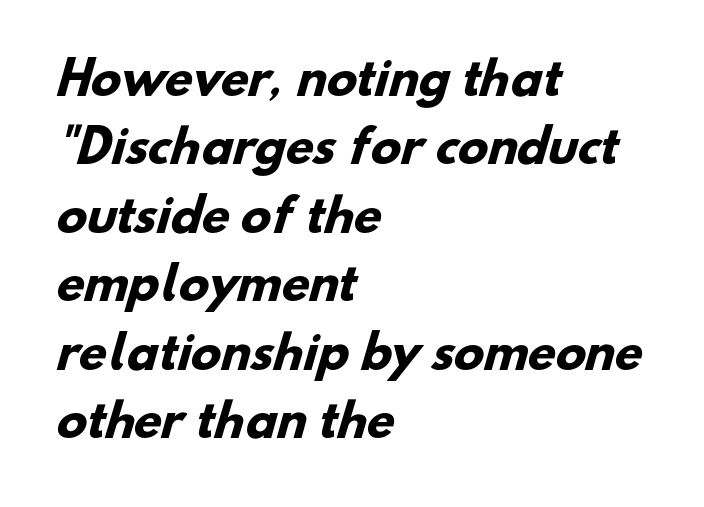
Each new line begins a customary step beneath the previous one. The characters display no serif detailing; their extremities are plain. Check under the words: just untouched page. A typesetter would call this proportional, since set widths differ per character. The rendering keeps characters at their native spacing.
